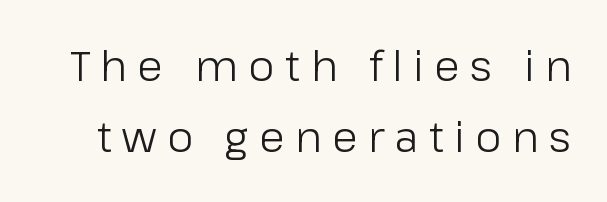
Q: Is the text bold? A: No.
Q: Is the text italic (slanted)? A: No, it is upright.
Q: Is the typeface a serif or a sans-serif typeface? A: Sans-serif.
Q: Is the text underlined? A: No.
Q: Is the spacing between letters normal or unusually wide? A: Unusually wide.
Q: Is the spacing between lines tight, normal or loose? A: Normal.
Q: Width (condensed, normal, or wide)? A: Normal.
Q: Stroke contrast? A: Low.
Q: x-height? A: Medium.
Q: Monospaced? A: No.
